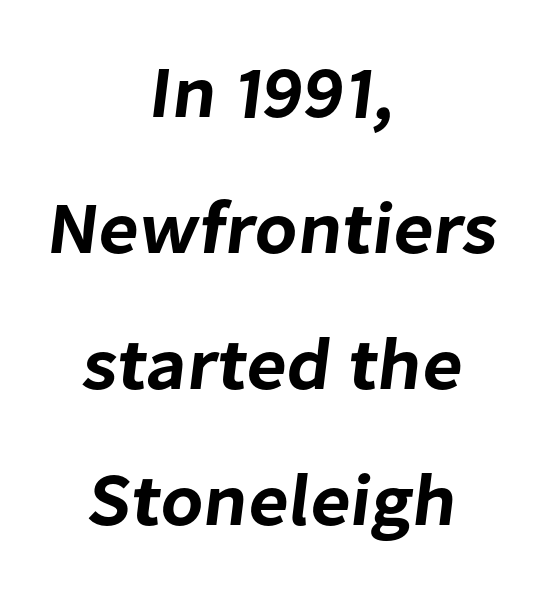
{"serif": "no", "width": "normal", "stroke_contrast": "low", "x_height": "medium", "monospaced": "no", "underline": "no", "align": "center", "line_spacing_ratio": 1.84, "letter_spacing": "normal", "letter_spacing_em": 0.0, "glyph_px": 74}
